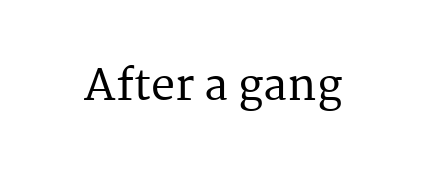
The image shows 43 px serif type, upright; set normal letter spacing, not underlined; medium stroke contrast and a medium x-height.
